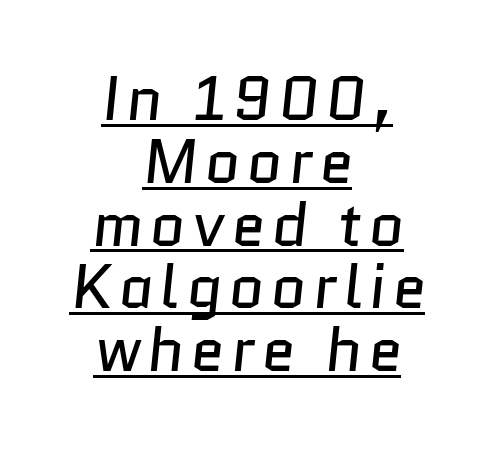
{"serif": "no", "bold": "no", "weight": "regular", "width": "normal", "stroke_contrast": "low", "x_height": "medium", "monospaced": "no", "underline": "yes", "align": "center", "line_spacing": "tight", "line_spacing_ratio": 1.03, "glyph_px": 61}
